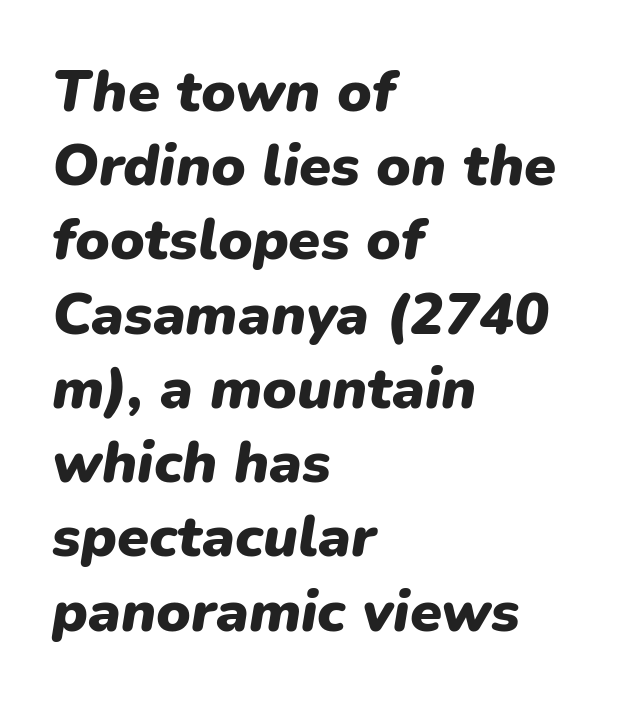
Q: Is the text bold? A: Yes.
Q: Is the text italic (slanted)? A: Yes, it leans right by about 9 degrees.
Q: Is the text underlined? A: No.
Q: How is the paragraph aligned? A: Left-aligned.
Q: Is the spacing between letters normal or unusually wide? A: Normal.
Q: Is the spacing between lines tight, normal or loose? A: Normal.
Q: Width (condensed, normal, or wide)? A: Normal.
Q: Stroke contrast? A: Low.
Q: x-height? A: Medium.
Q: Monospaced? A: No.
